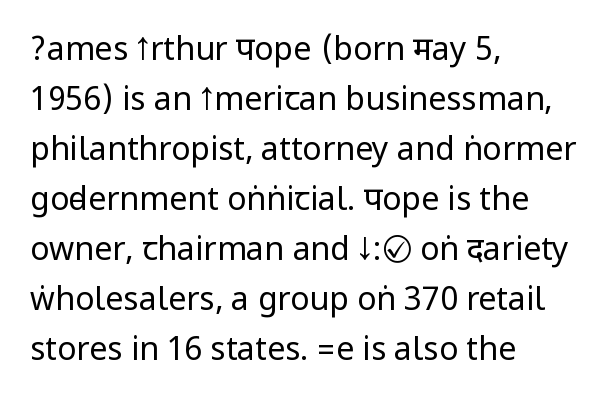
{"serif": "no", "italic": "no", "bold": "no", "weight": "regular", "width": "condensed", "stroke_contrast": "low", "underline": "no", "align": "left", "line_spacing": "normal", "line_spacing_ratio": 1.56, "letter_spacing": "normal", "letter_spacing_em": 0.0, "glyph_px": 32}
